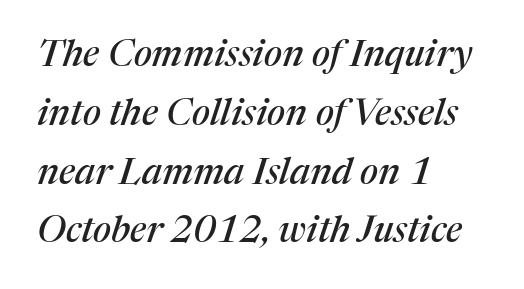
The image shows 37 px serif type, italic (leaning right); set left-aligned, normal line spacing (1.59x), normal letter spacing, not underlined; medium stroke contrast and a medium x-height.
